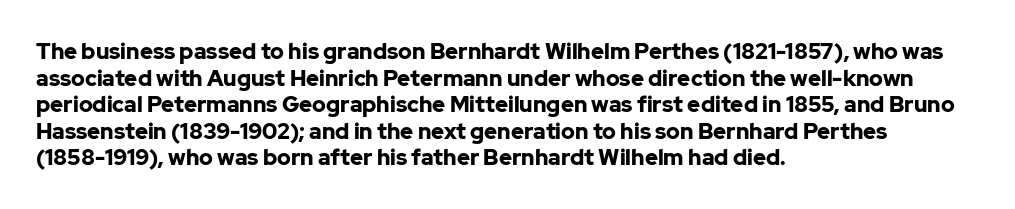
Q: Is the text bold? A: Yes.
Q: Is the text italic (slanted)? A: No, it is upright.
Q: Is the text underlined? A: No.
Q: How is the paragraph aligned? A: Left-aligned.
Q: Is the spacing between letters normal or unusually wide? A: Normal.
